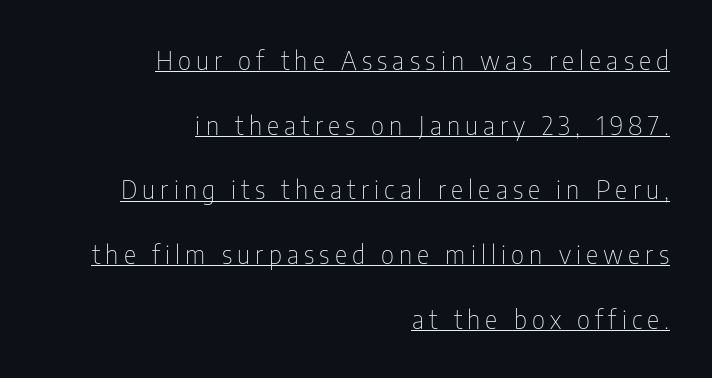
Looks like someone drew a line under every word here. Compared with a typical body face, this is equally light or lighter still. No italicization has been applied; the sample stays upright. What stands out about the letter spacing? Its width — letters are far apart. Right-aligned paragraph, ragged on the left.
